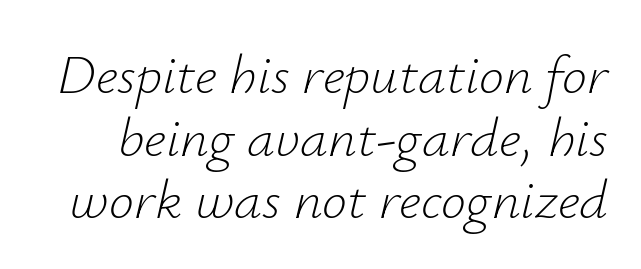
Q: Is the text bold? A: No.
Q: Is the text italic (slanted)? A: Yes, it leans right by about 12 degrees.
Q: Is the text underlined? A: No.
Q: Is the spacing between letters normal or unusually wide? A: Normal.
Q: Is the spacing between lines tight, normal or loose? A: Tight.
Q: Width (condensed, normal, or wide)? A: Normal.
Q: Stroke contrast? A: Low.
Q: x-height? A: Small.
Q: Monospaced? A: No.
